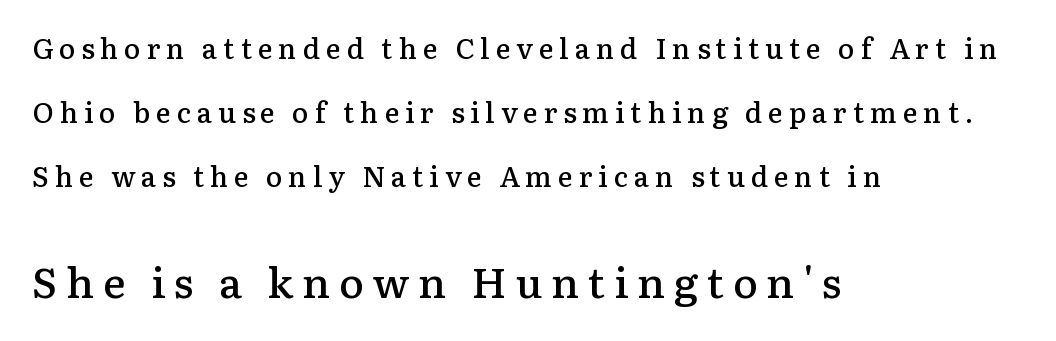
{"serif": "yes", "italic": "no", "bold": "semi", "weight": "semibold", "width": "normal", "stroke_contrast": "low", "x_height": "medium", "monospaced": "no", "underline": "no", "align": "left", "line_spacing": "loose", "line_spacing_ratio": 2.29, "letter_spacing": "wide", "letter_spacing_em": 0.21, "larger_block": "second", "size_ratio": 1.5, "glyph_px": 42}
